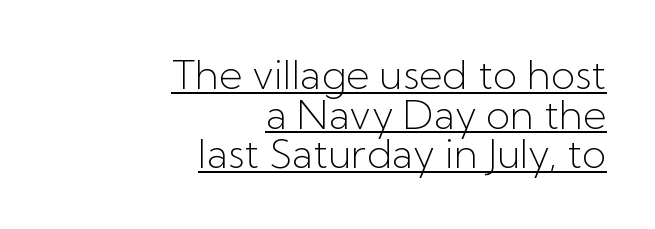
Varying glyph widths throughout — classic text-font behaviour. The letters carry no serifs — their stems end cleanly without finishing strokes. The words here are underlined. Italic? Not at all — the glyphs are vertical.
